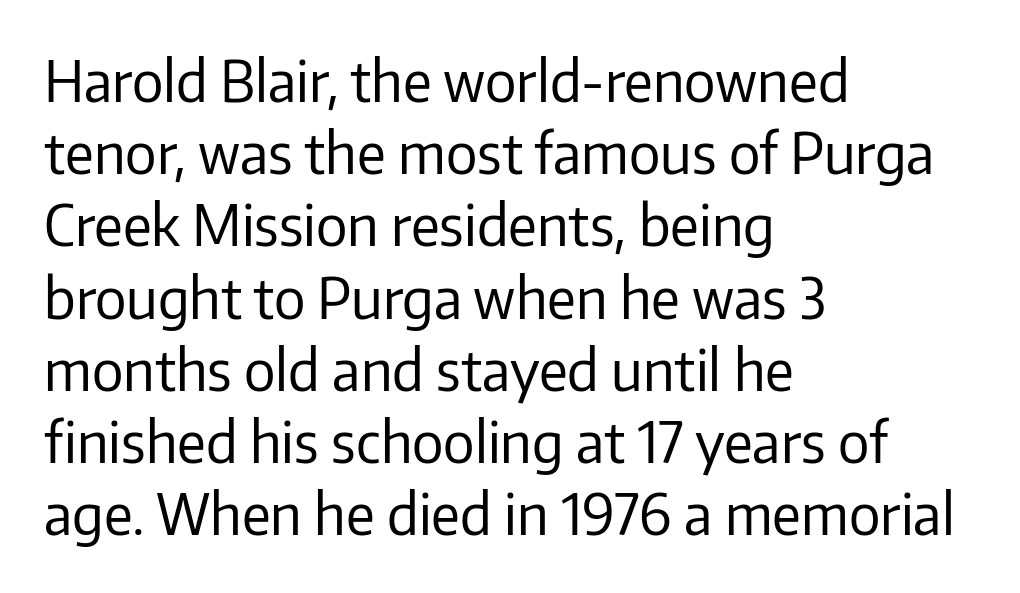
The image shows 56 px regular-weight sans-serif type, upright; set left-aligned, normal line spacing (1.29x), normal letter spacing, not underlined; low stroke contrast and a medium x-height.
